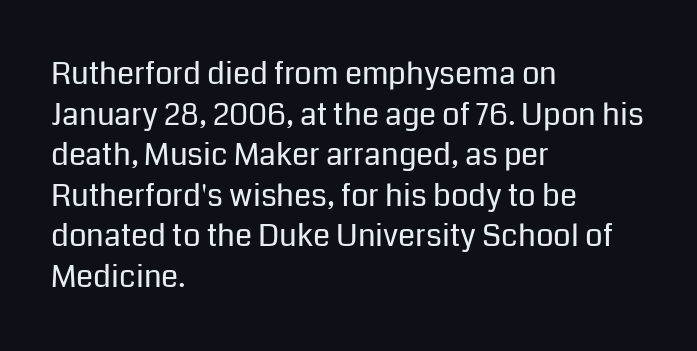
Q: Is the text bold? A: No.
Q: Is the text italic (slanted)? A: No, it is upright.
Q: Is the typeface a serif or a sans-serif typeface? A: Sans-serif.
Q: Is the text underlined? A: No.
Q: How is the paragraph aligned? A: Left-aligned.
Q: Is the spacing between letters normal or unusually wide? A: Normal.
Q: Is the spacing between lines tight, normal or loose? A: Normal.
Q: Width (condensed, normal, or wide)? A: Normal.
Q: Stroke contrast? A: Low.
Q: x-height? A: Medium.
Q: Monospaced? A: No.
